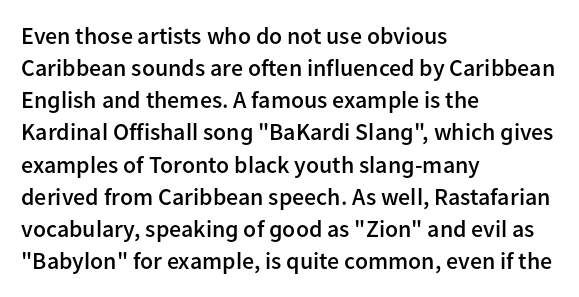
{"italic": "no", "bold": "semi", "underline": "no", "align": "left", "line_spacing": "normal", "line_spacing_ratio": 1.34, "letter_spacing": "normal", "letter_spacing_em": 0.0, "glyph_px": 24}
